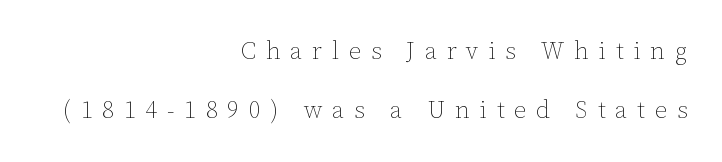
{"italic": "no", "bold": "no", "underline": "no", "align": "right", "line_spacing": "loose", "line_spacing_ratio": 2.47, "letter_spacing": "wide", "letter_spacing_em": 0.41, "glyph_px": 24}
